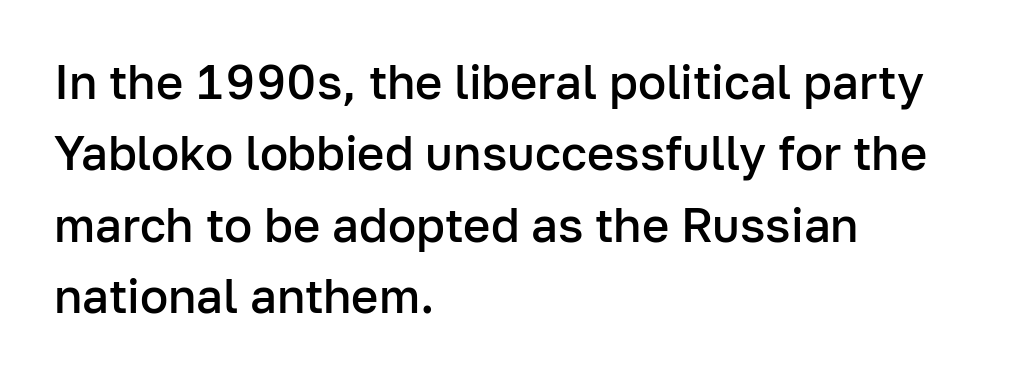
To sum up the face: it is a sans, with no serifs. No word sits above an underline. Here the glyphs are tracked normally, forming tight word shapes. The glyphs have the mass of a demibold cut, below bold.
